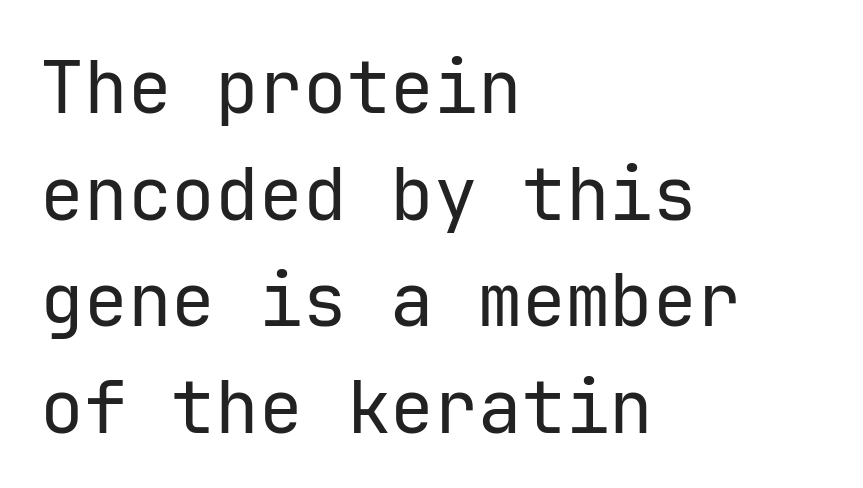
Q: Is the text bold? A: No.
Q: Is the text italic (slanted)? A: No, it is upright.
Q: Is the typeface a serif or a sans-serif typeface? A: Sans-serif.
Q: Is the text underlined? A: No.
Q: How is the paragraph aligned? A: Left-aligned.
Q: Is the spacing between letters normal or unusually wide? A: Normal.
Q: Is the spacing between lines tight, normal or loose? A: Normal.
Q: Width (condensed, normal, or wide)? A: Normal.
Q: Stroke contrast? A: Low.
Q: x-height? A: Medium.
Q: Monospaced? A: Yes.
